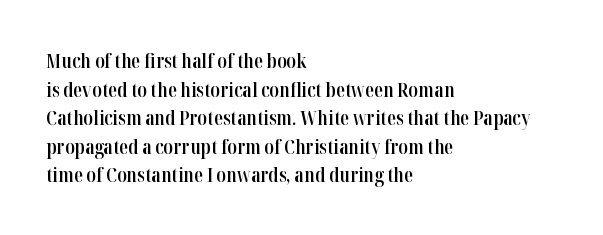
Q: Is the text bold? A: Semi-bold.
Q: Is the text italic (slanted)? A: No, it is upright.
Q: Is the text underlined? A: No.
Q: How is the paragraph aligned? A: Left-aligned.
Q: Is the spacing between letters normal or unusually wide? A: Normal.
Q: Is the spacing between lines tight, normal or loose? A: Normal.
